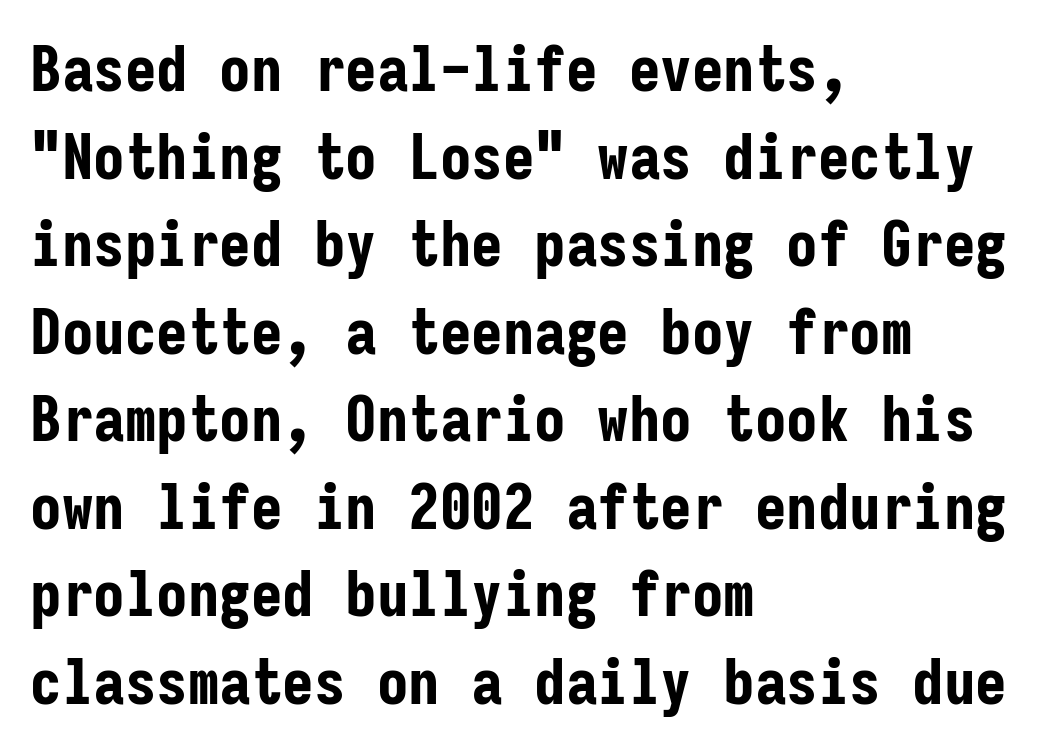
Q: Is the text bold? A: Yes.
Q: Is the text italic (slanted)? A: No, it is upright.
Q: Is the typeface a serif or a sans-serif typeface? A: Sans-serif.
Q: Is the text underlined? A: No.
Q: How is the paragraph aligned? A: Left-aligned.
Q: Is the spacing between letters normal or unusually wide? A: Normal.
Q: Is the spacing between lines tight, normal or loose? A: Normal.
Q: Width (condensed, normal, or wide)? A: Condensed.
Q: Stroke contrast? A: Low.
Q: x-height? A: Medium.
Q: Monospaced? A: Yes.
